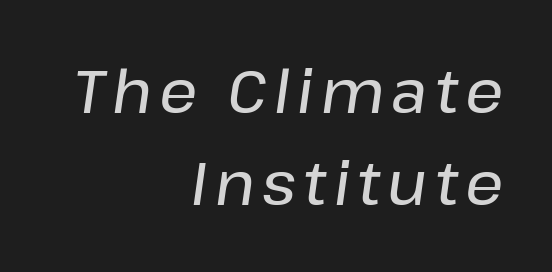
Q: Is the text italic (slanted)? A: Yes, it leans right by about 8 degrees.
Q: Is the text underlined? A: No.
Q: How is the paragraph aligned? A: Right-aligned.
Q: Is the spacing between lines tight, normal or loose? A: Normal.
Q: Width (condensed, normal, or wide)? A: Normal.
Q: Stroke contrast? A: Low.
Q: x-height? A: Medium.
Q: Monospaced? A: No.
